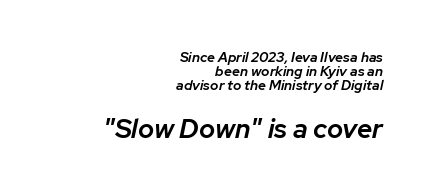
{"italic": "yes", "lean": "right", "slant_degrees": 12, "bold": "semi", "underline": "no", "align": "right", "line_spacing": "tight", "line_spacing_ratio": 0.99, "letter_spacing": "normal", "letter_spacing_em": 0.0, "larger_block": "second", "size_ratio": 1.93, "glyph_px": 27}
